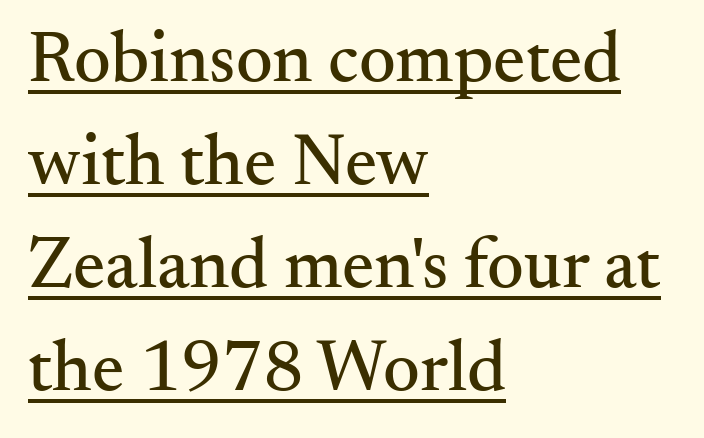
{"serif": "yes", "italic": "no", "width": "normal", "stroke_contrast": "medium", "x_height": "small", "monospaced": "no", "underline": "yes", "align": "left", "line_spacing": "normal", "line_spacing_ratio": 1.43, "letter_spacing": "normal", "letter_spacing_em": 0.0, "glyph_px": 72}
